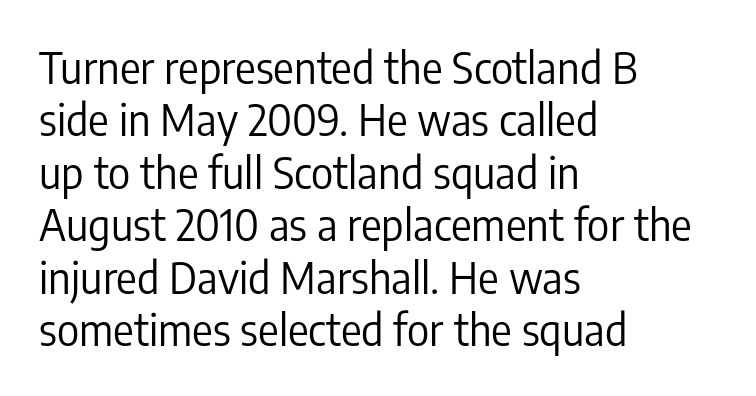
The image shows 43 px regular-weight, condensed sans-serif type, upright; set left-aligned, line spacing 1.22x, normal letter spacing, not underlined; low stroke contrast and a medium x-height.
